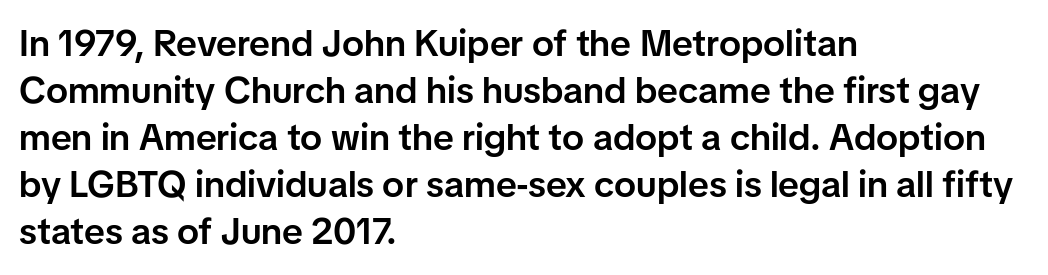
Q: Is the text bold? A: Semi-bold.
Q: Is the text italic (slanted)? A: No, it is upright.
Q: Is the typeface a serif or a sans-serif typeface? A: Sans-serif.
Q: Is the text underlined? A: No.
Q: How is the paragraph aligned? A: Left-aligned.
Q: Is the spacing between letters normal or unusually wide? A: Normal.
Q: Is the spacing between lines tight, normal or loose? A: Normal.
Q: Width (condensed, normal, or wide)? A: Normal.
Q: Stroke contrast? A: Low.
Q: x-height? A: Medium.
Q: Monospaced? A: No.
